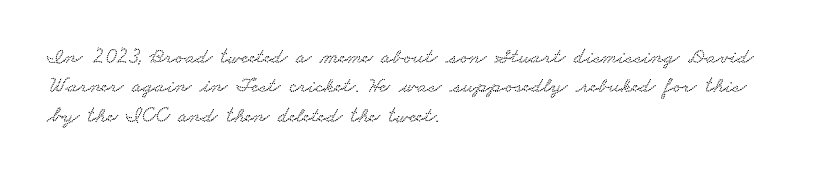
The image shows 22 px text type; set left-aligned, normal line spacing (1.34x), normal letter spacing, not underlined.
